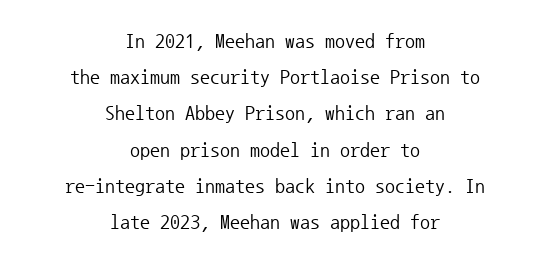
{"italic": "no", "bold": "no", "underline": "no", "align": "center", "line_spacing_ratio": 1.81, "letter_spacing": "normal", "letter_spacing_em": 0.0, "glyph_px": 20}
